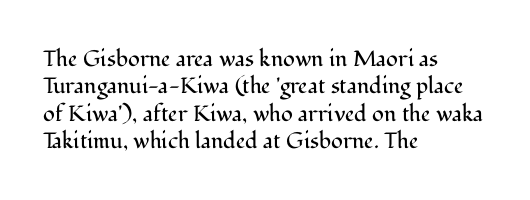
Rendered with straight, roman letterforms. Weight: not bold — regular or lighter. Words appear dense and cohesive because spacing is normal. Horizontal alignment here is leftward, the default for most running prose. A clean baseline with only descenders dipping below it.
